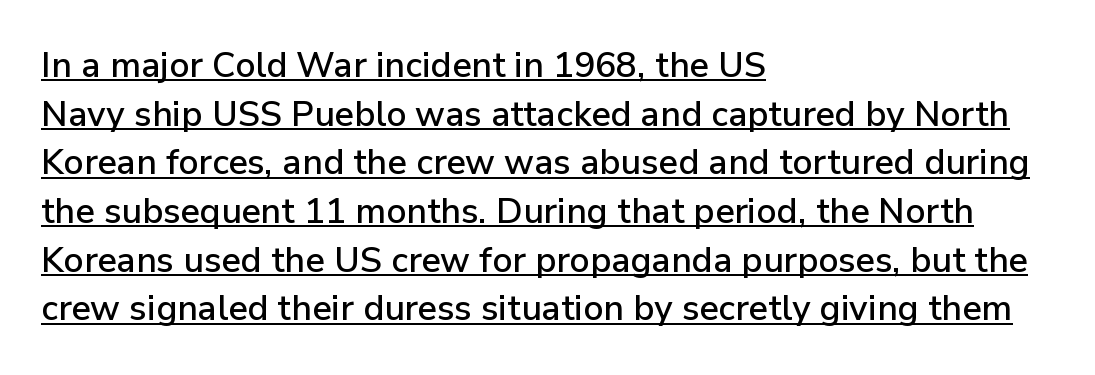
The text was rendered using a sans face with plain stroke endings. The paragraph has a hard left edge and a soft right edge. Posture: straight, roman, zero tilt. A rule runs beneath these lines of type. Honestly, the letter spacing is just normal — you wouldn't notice it.
